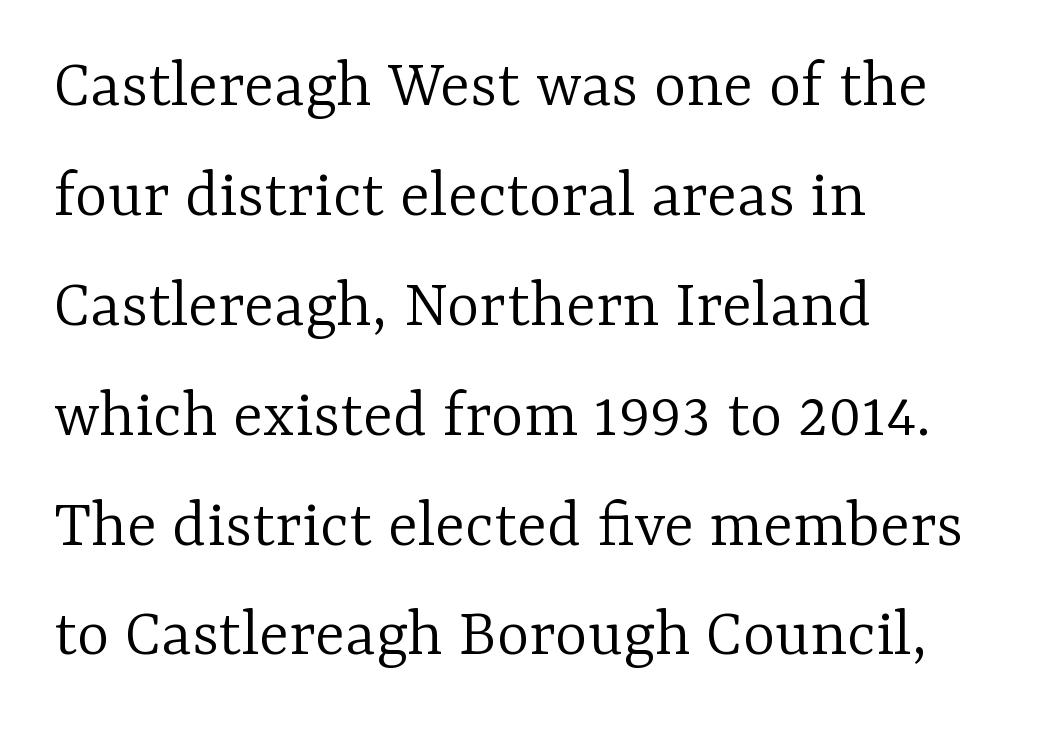
The paragraph has a hard left edge and a soft right edge. Line spacing here is normal. The text was rendered using a seriffed face with decorative stroke endings. It's the straight-up-and-down kind of type. Is this a fixed-width face? No — the glyphs have proportional, varying widths.
